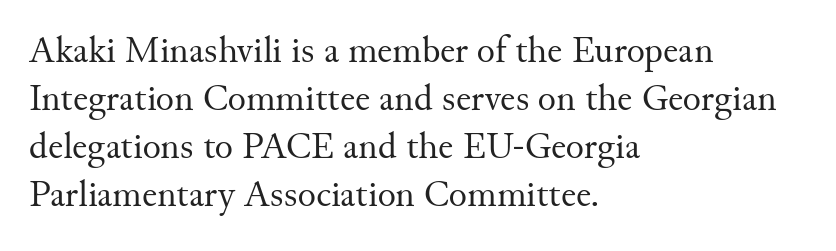
Q: Is the text bold? A: No.
Q: Is the text italic (slanted)? A: No, it is upright.
Q: Is the typeface a serif or a sans-serif typeface? A: Serif.
Q: Is the text underlined? A: No.
Q: How is the paragraph aligned? A: Left-aligned.
Q: Is the spacing between letters normal or unusually wide? A: Normal.
Q: Is the spacing between lines tight, normal or loose? A: Normal.
Q: Width (condensed, normal, or wide)? A: Normal.
Q: Stroke contrast? A: Medium.
Q: x-height? A: Small.
Q: Monospaced? A: No.
